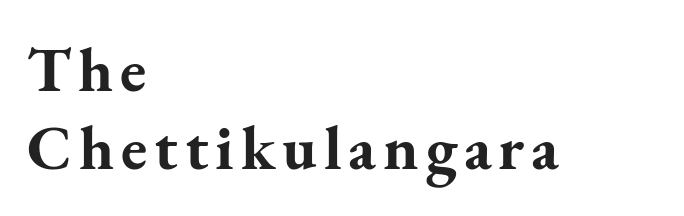
Q: Is the text bold? A: Yes.
Q: Is the text italic (slanted)? A: No, it is upright.
Q: Is the typeface a serif or a sans-serif typeface? A: Serif.
Q: Is the text underlined? A: No.
Q: How is the paragraph aligned? A: Left-aligned.
Q: Width (condensed, normal, or wide)? A: Normal.
Q: Stroke contrast? A: Medium.
Q: x-height? A: Small.
Q: Monospaced? A: No.
